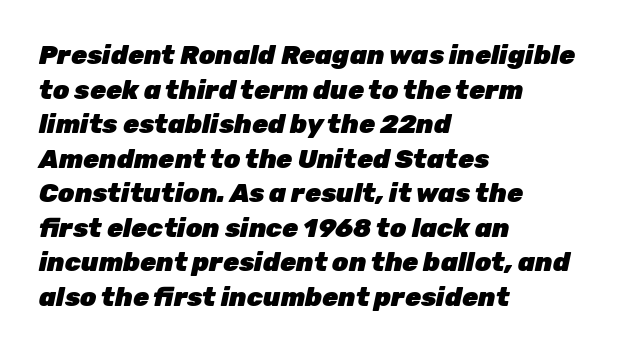
The image shows 26 px bold type, italic (leaning right); set left-aligned, normal line spacing (1.33x), normal letter spacing, not underlined.
